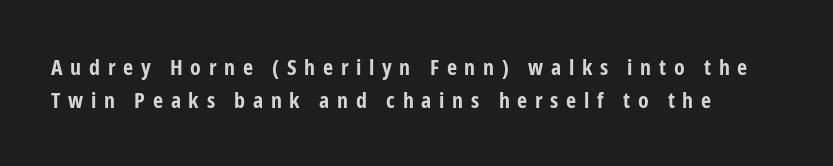
Characters follow at a spacing far wider than the type designer built in. Only glyphs here, with clear space below each row. What's the leading like? Ordinary, nothing unusual. The font is running at its bold setting. The letters stand straight up with perfectly vertical stems.
